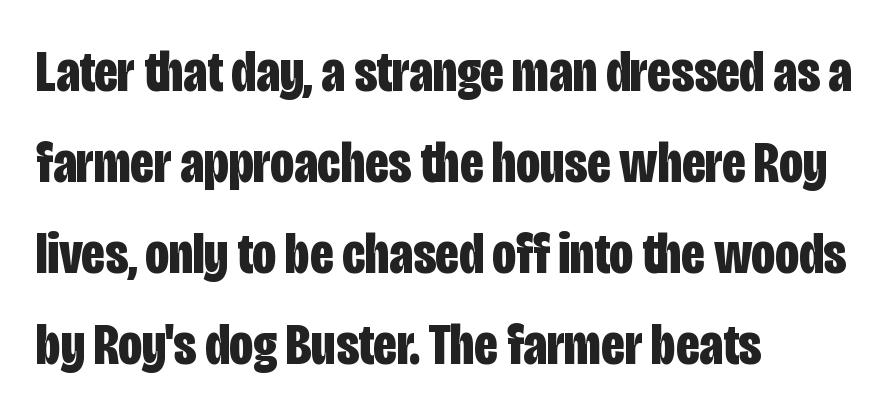
The image shows 59 px bold, condensed sans-serif type, upright; set left-aligned, normal line spacing (1.54x), normal letter spacing, not underlined; low stroke contrast and a large x-height.
